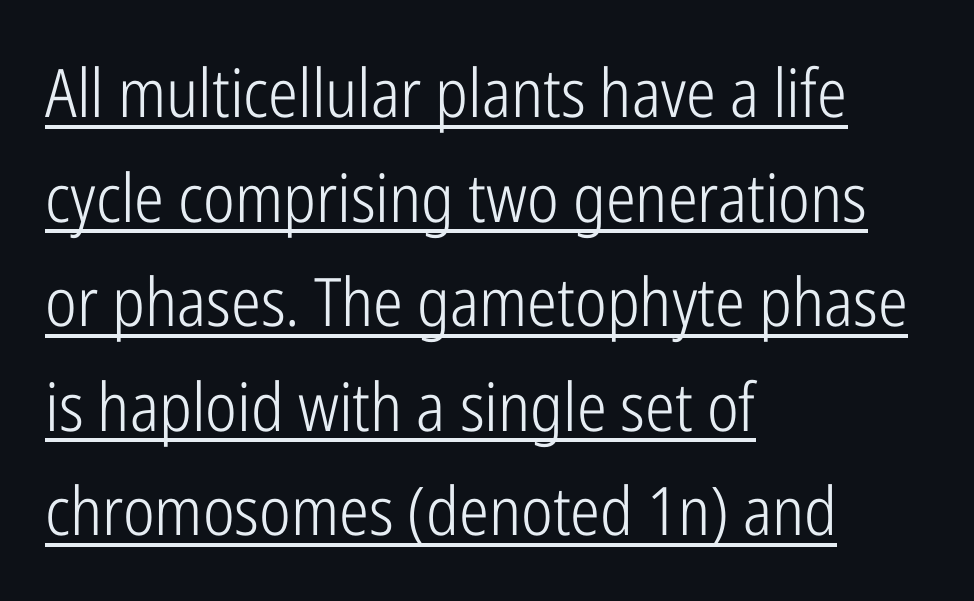
Q: Is the text bold? A: No.
Q: Is the text italic (slanted)? A: No, it is upright.
Q: Is the typeface a serif or a sans-serif typeface? A: Sans-serif.
Q: Is the text underlined? A: Yes.
Q: How is the paragraph aligned? A: Left-aligned.
Q: Is the spacing between letters normal or unusually wide? A: Normal.
Q: Is the spacing between lines tight, normal or loose? A: Normal.
Q: Width (condensed, normal, or wide)? A: Condensed.
Q: Stroke contrast? A: Low.
Q: x-height? A: Medium.
Q: Monospaced? A: No.
